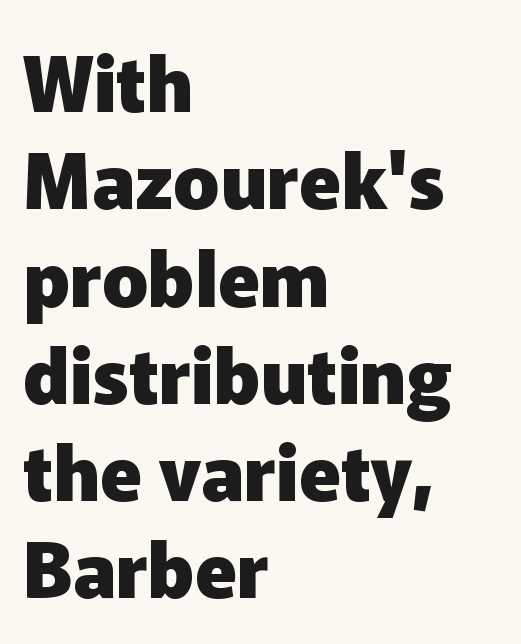
Notice how the stems are strictly vertical — no italics here. The type family on display is of the sans-serif kind. If you measured baseline to baseline, you'd find a middling distance. Type without underlining.
